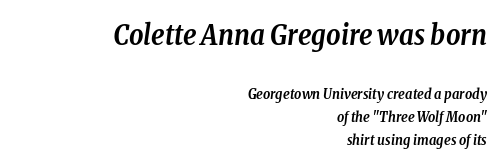
The leading is moderate, giving the passage an even texture. Character size in the leading block exceeds that of the trailing block. Students, this is bold: see how much ink each stroke carries. Varying glyph widths throughout — classic text-font behaviour. Unlike a clean sans, this face finishes its strokes with serifs. Quick note: underline off.
